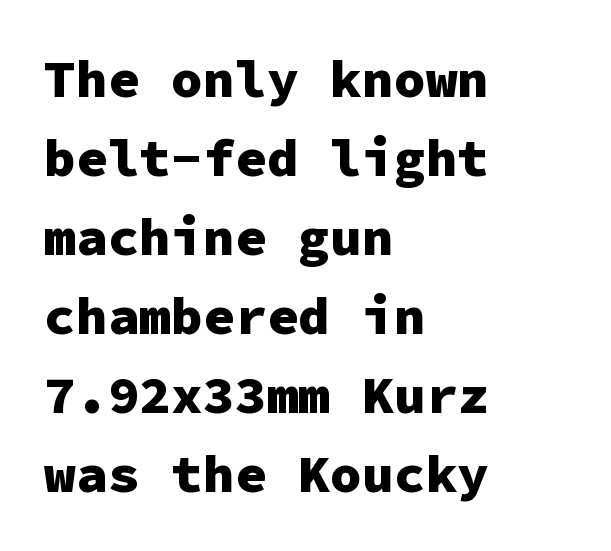
The image shows 53 px heavy sans-serif type, upright, monospaced; set left-aligned, normal line spacing (1.49x), normal letter spacing, not underlined; low stroke contrast and a medium x-height.
